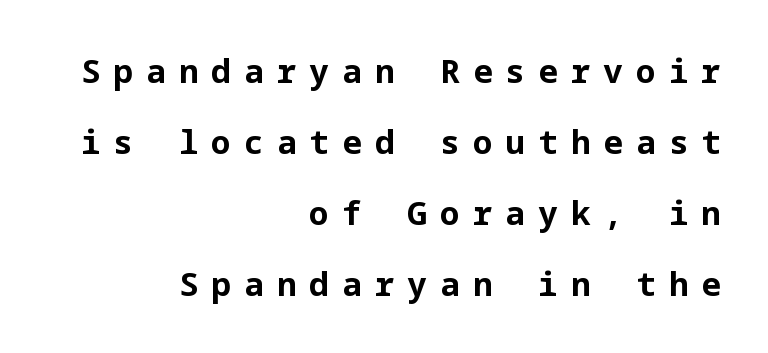
The image shows 33 px bold sans-serif type, upright; set right-aligned, loose line spacing (2.15x), unusually wide letter spacing (+0.39 em), not underlined; low stroke contrast and a medium x-height.
